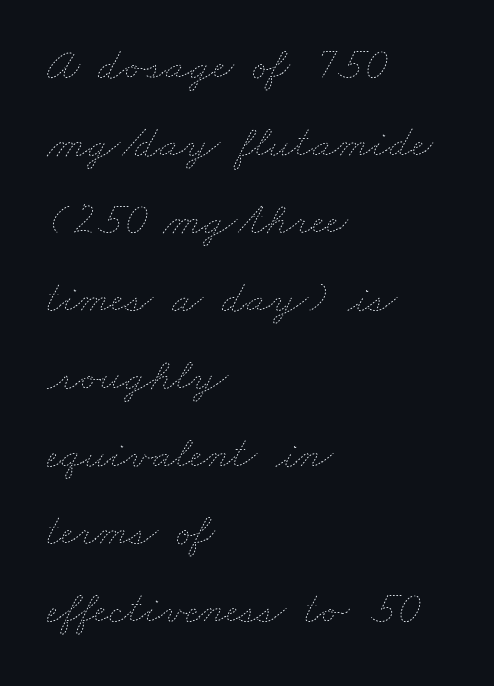
The image shows 46 px thin, wide type; set left-aligned, normal line spacing (1.69x), normal letter spacing, not underlined; low stroke contrast and a small x-height.
